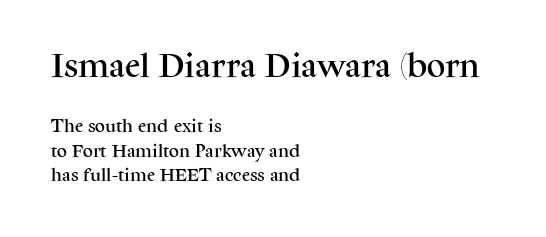
The image shows 26 px text type, upright; set left-aligned, line spacing 1.77x, normal letter spacing, not underlined; the first (top) block is 1.86x larger.
